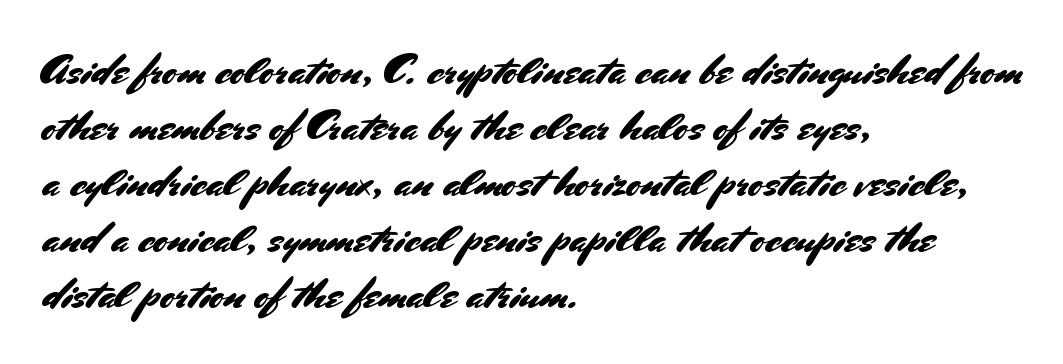
{"serif": "no", "width": "normal", "stroke_contrast": "medium", "x_height": "small", "monospaced": "no", "underline": "no", "align": "left", "line_spacing": "normal", "line_spacing_ratio": 1.27, "letter_spacing": "normal", "letter_spacing_em": 0.0, "glyph_px": 44}
